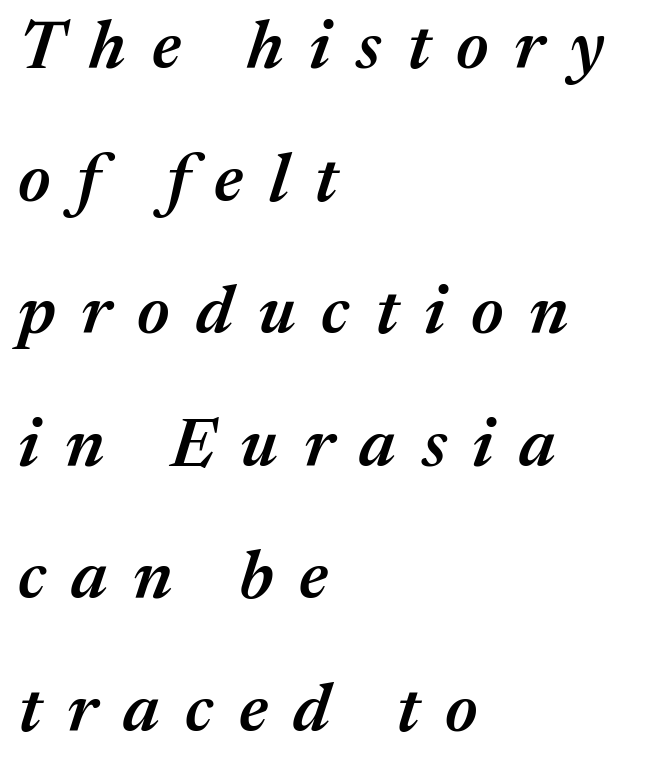
The image shows 68 px semibold type, italic (leaning right); set left-aligned, loose line spacing (1.95x), unusually wide letter spacing (+0.38 em), not underlined; medium stroke contrast and a medium x-height.
